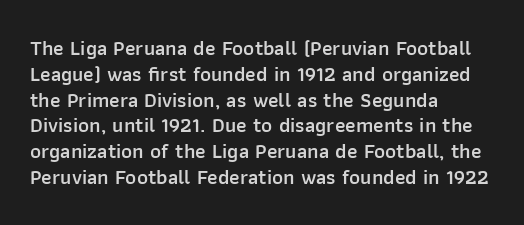
{"italic": "no", "bold": "semi", "underline": "no", "align": "left", "line_spacing_ratio": 1.23, "letter_spacing": "normal", "letter_spacing_em": 0.0, "glyph_px": 21}
